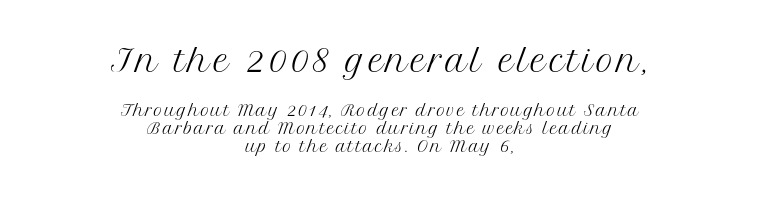
Q: Is the text bold? A: No.
Q: Is the text italic (slanted)? A: Yes.
Q: Is the typeface a serif or a sans-serif typeface? A: Serif.
Q: Is the text underlined? A: No.
Q: How is the paragraph aligned? A: Centered.
Q: Which block of text is set in a larger size, the first (top) or the second (bottom)? A: The first (top) one.
Q: Width (condensed, normal, or wide)? A: Normal.
Q: Stroke contrast? A: Medium.
Q: x-height? A: Medium.
Q: Monospaced? A: No.
